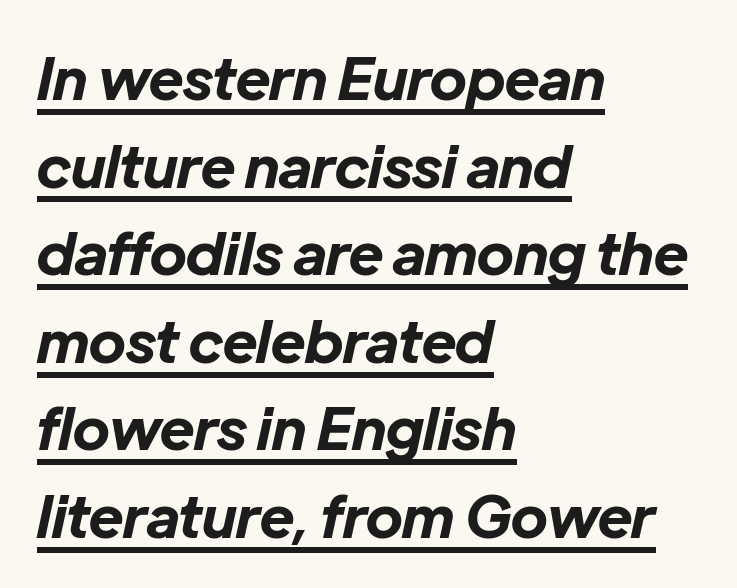
The image shows 58 px bold type, italic (leaning right); set left-aligned, normal line spacing (1.51x), normal letter spacing, underlined; low stroke contrast and a medium x-height.
